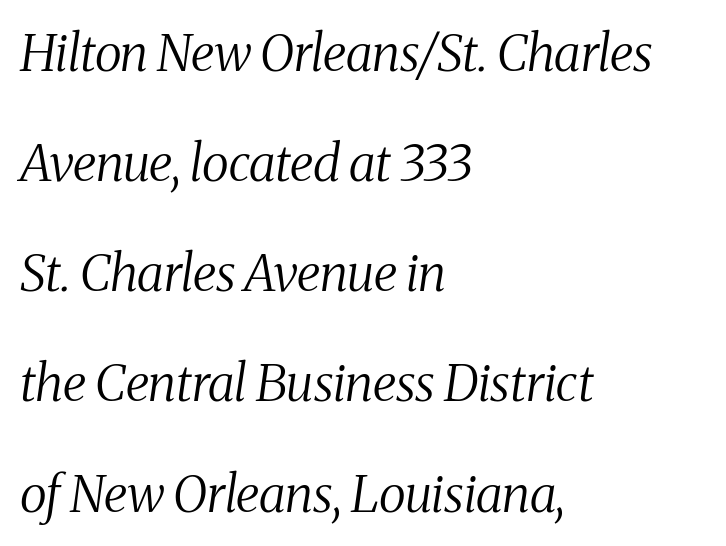
Q: Is the text bold? A: No.
Q: Is the text italic (slanted)? A: Yes, it leans right by about 8 degrees.
Q: Is the typeface a serif or a sans-serif typeface? A: Serif.
Q: Is the text underlined? A: No.
Q: How is the paragraph aligned? A: Left-aligned.
Q: Is the spacing between letters normal or unusually wide? A: Normal.
Q: Is the spacing between lines tight, normal or loose? A: Loose.
Q: Width (condensed, normal, or wide)? A: Condensed.
Q: Stroke contrast? A: Medium.
Q: x-height? A: Medium.
Q: Monospaced? A: No.
